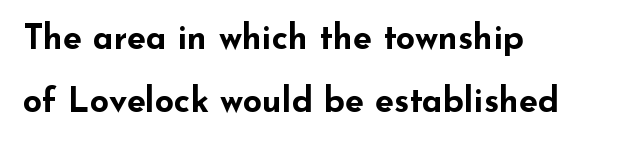
Q: Is the text bold? A: Yes.
Q: Is the text italic (slanted)? A: No, it is upright.
Q: Is the typeface a serif or a sans-serif typeface? A: Sans-serif.
Q: Is the text underlined? A: No.
Q: How is the paragraph aligned? A: Left-aligned.
Q: Is the spacing between letters normal or unusually wide? A: Normal.
Q: Width (condensed, normal, or wide)? A: Wide.
Q: Stroke contrast? A: Low.
Q: x-height? A: Small.
Q: Monospaced? A: No.
